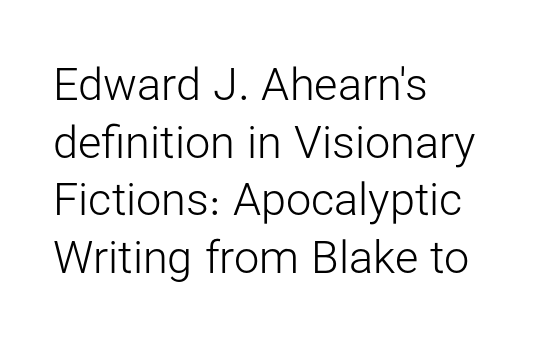
Weight: regular or lighter. The type family on display is of the sans-serif kind. Ordinary non-slanted type is in use. Default kerning and tracking; the words read as compact shapes. The passage shown is not underscored anywhere.
